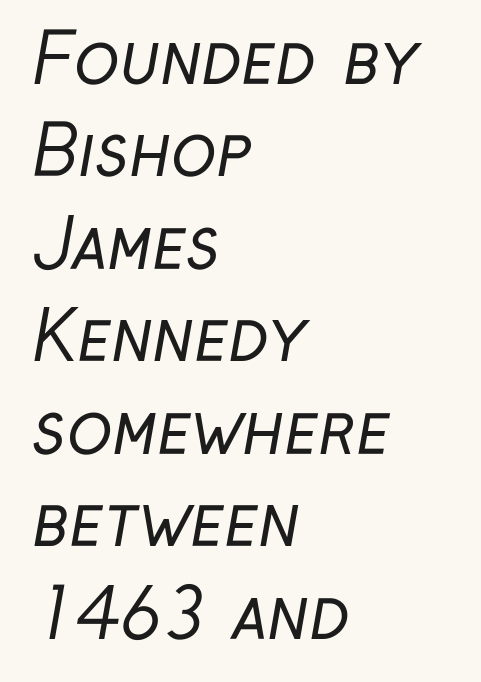
{"serif": "no", "bold": "no", "weight": "regular", "width": "condensed", "stroke_contrast": "low", "x_height": "medium", "monospaced": "no", "underline": "no", "align": "left", "line_spacing": "normal", "line_spacing_ratio": 1.36, "letter_spacing": "normal", "letter_spacing_em": 0.0, "glyph_px": 68}
